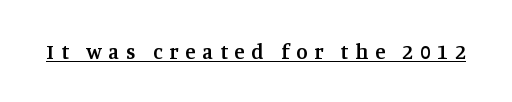
{"italic": "no", "bold": "semi", "underline": "yes", "letter_spacing": "wide", "letter_spacing_em": 0.33, "glyph_px": 21}
